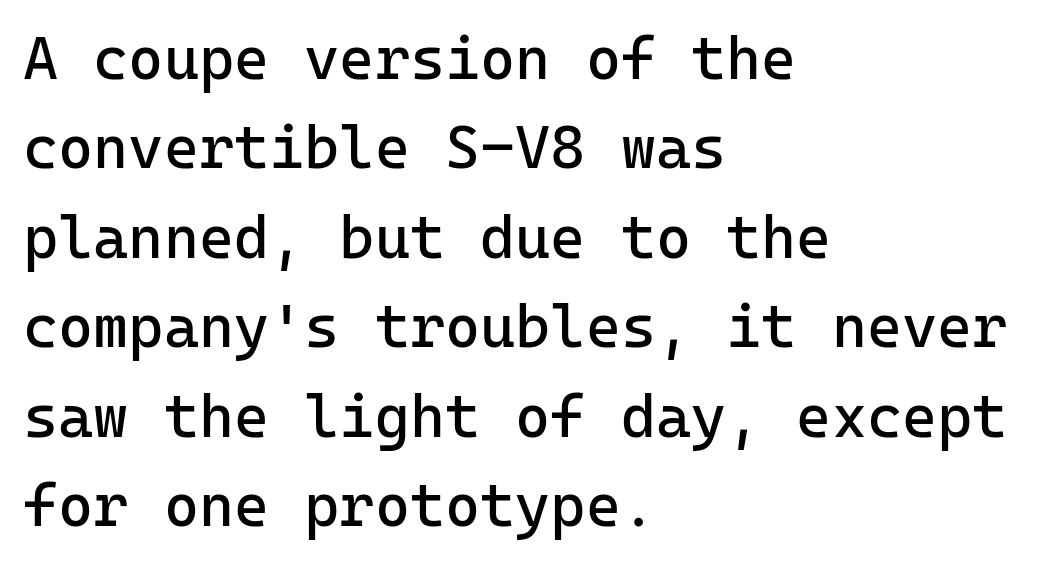
The image shows 60 px regular-weight sans-serif type, upright, monospaced; set left-aligned, normal line spacing (1.49x), normal letter spacing, not underlined; low stroke contrast and a medium x-height.
